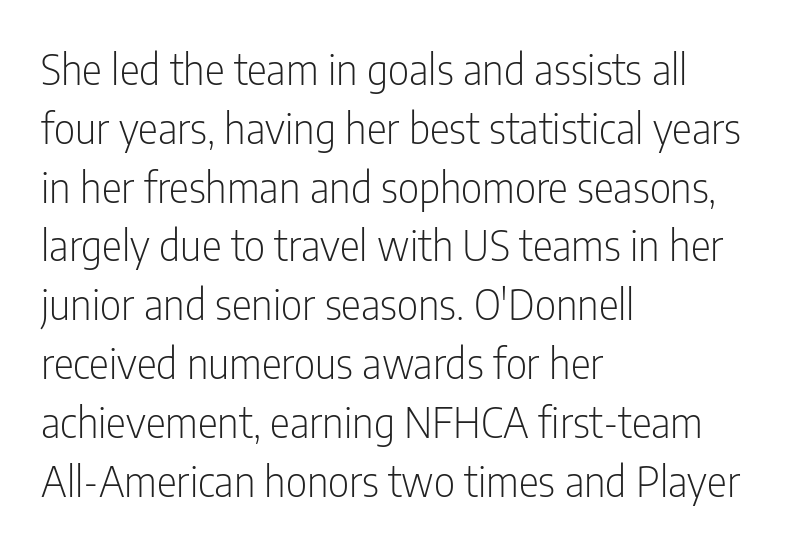
{"serif": "no", "italic": "no", "bold": "no", "weight": "light", "width": "condensed", "stroke_contrast": "low", "x_height": "medium", "monospaced": "no", "underline": "no", "align": "left", "line_spacing": "normal", "line_spacing_ratio": 1.4, "letter_spacing": "normal", "letter_spacing_em": 0.0, "glyph_px": 42}
